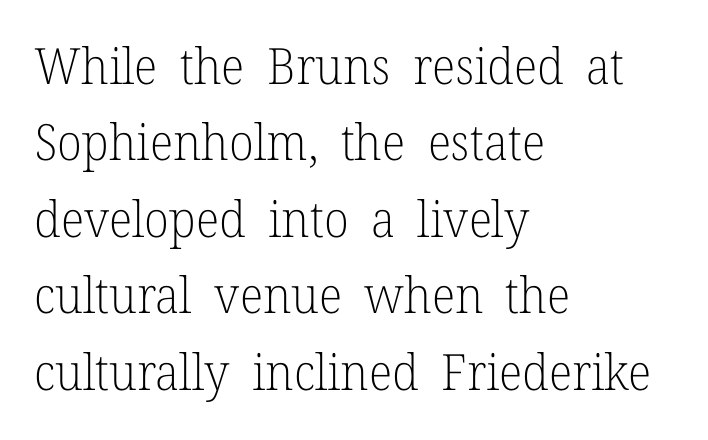
The lettering holds an erect, upright posture throughout. Heft: none added — not bold. Underline: absent. A typesetter would call this proportional, since set widths differ per character.
